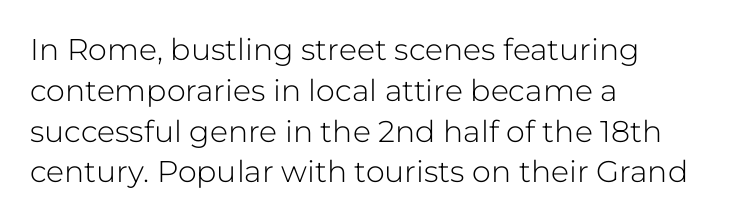
Q: Is the text bold? A: No.
Q: Is the text italic (slanted)? A: No, it is upright.
Q: Is the typeface a serif or a sans-serif typeface? A: Sans-serif.
Q: Is the text underlined? A: No.
Q: How is the paragraph aligned? A: Left-aligned.
Q: Is the spacing between letters normal or unusually wide? A: Normal.
Q: Is the spacing between lines tight, normal or loose? A: Normal.
Q: Width (condensed, normal, or wide)? A: Normal.
Q: Stroke contrast? A: Low.
Q: x-height? A: Medium.
Q: Monospaced? A: No.
